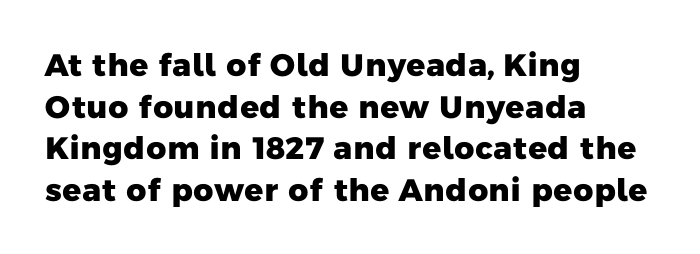
{"serif": "no", "bold": "yes", "weight": "heavy", "width": "normal", "stroke_contrast": "low", "x_height": "medium", "monospaced": "no", "underline": "no", "align": "left", "line_spacing": "normal", "line_spacing_ratio": 1.34, "letter_spacing": "normal", "letter_spacing_em": 0.0, "glyph_px": 31}
